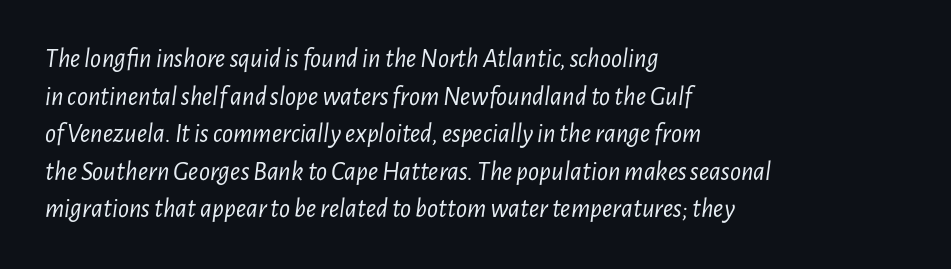
The image shows 27 px text type, italic (leaning right); set left-aligned, normal line spacing (1.39x), normal letter spacing, not underlined.
